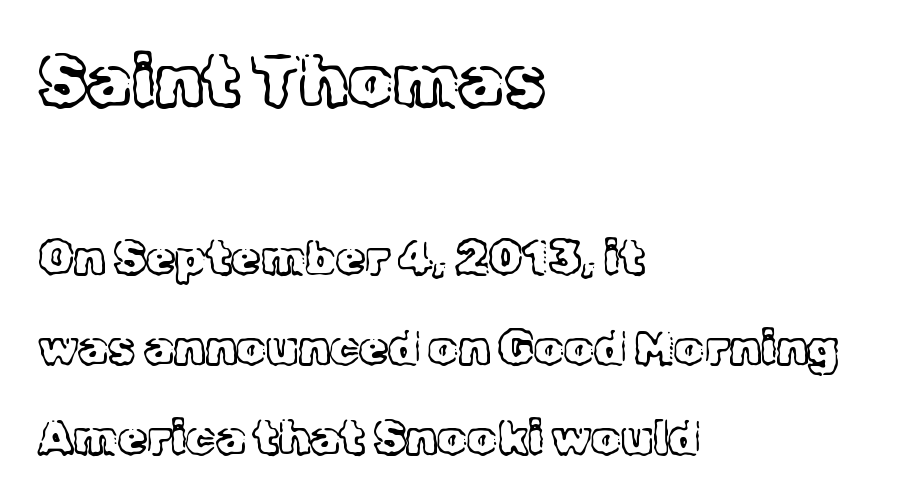
The passage is arranged the way most books set body copy — flush left. In this sample the first text group is rendered at the bigger scale. This sample uses an upright cut, with every glyph sitting square on the baseline. Examine the stroke ends and you'll spot serifs. The string is rendered with underlining switched off.
